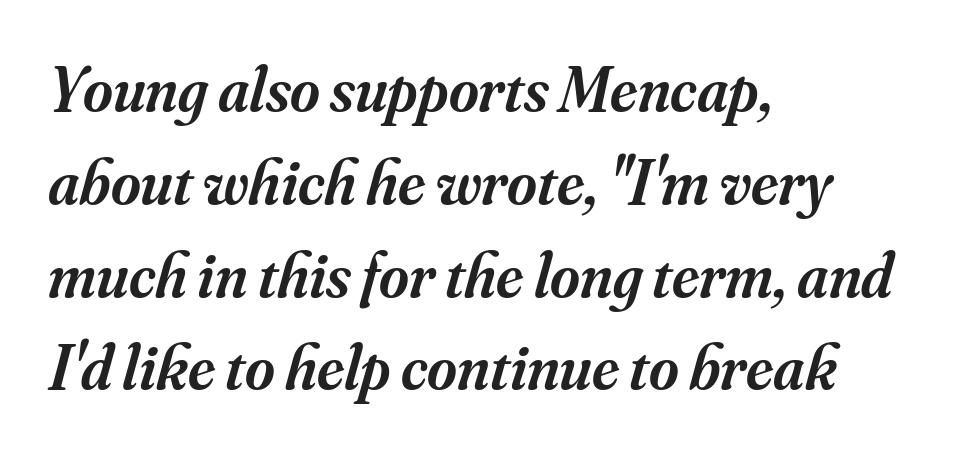
The image shows 64 px semibold serif type, italic (leaning right); set left-aligned, normal line spacing (1.45x), normal letter spacing, not underlined; medium stroke contrast and a small x-height.
